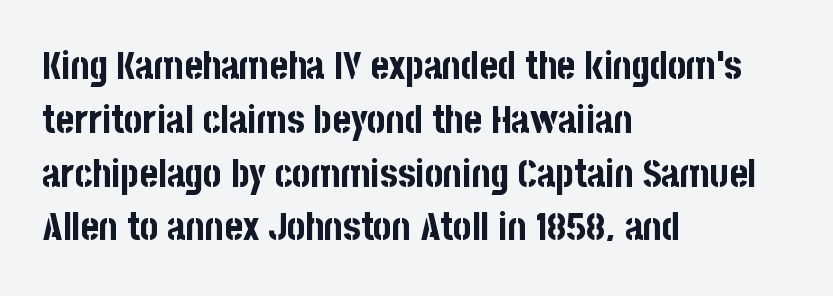
Unlike a traditional serif, this face leaves its strokes unadorned. Weight: bold. Clear beneath every line of the passage. If you drew a ruler down the left edge, every line would touch it. In terms of leading, this rendering sits right in the middle. Characters follow at the spacing the type designer built in.
